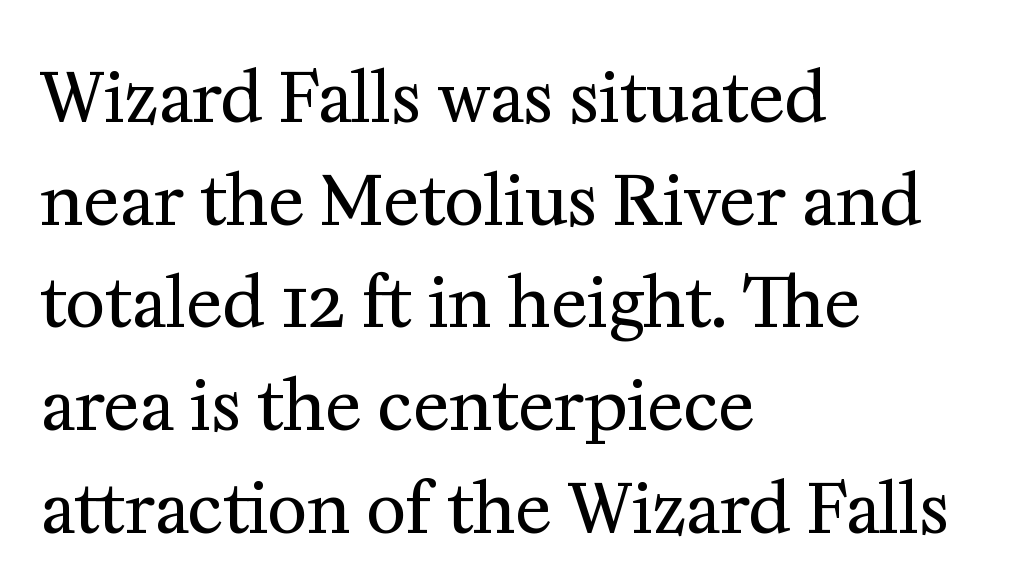
Each line starts at the same left margin while the right side varies. Small tapered or slab feet sit at the stroke ends, so this counts as serif. The weight would be labelled regular, book, light, or lighter still. Words appear dense and cohesive because spacing is normal.
